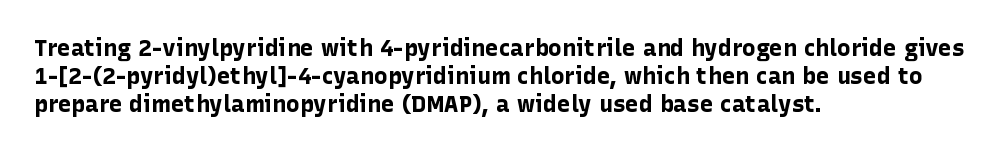
Look at the stroke-to-counter ratio: heavy, a bold. Ordinary non-slanted type is in use. The baseline area is clear. The setting favours the left margin, as ordinary paragraphs usually do. Look at the tracking — it's just the regular setting, nothing added.
